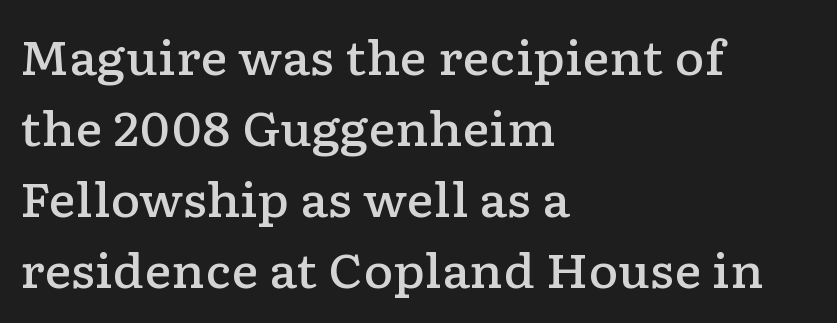
The image shows 46 px semibold, wide serif type, upright; set left-aligned, normal line spacing (1.54x), normal letter spacing, not underlined; low stroke contrast and a medium x-height.
